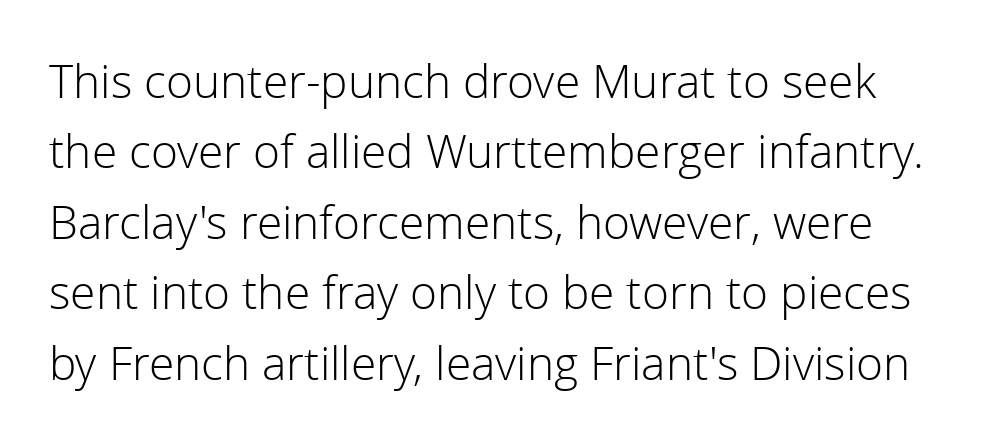
The image shows 46 px light sans-serif type, upright; set normal line spacing (1.53x), normal letter spacing, not underlined; low stroke contrast and a medium x-height.
